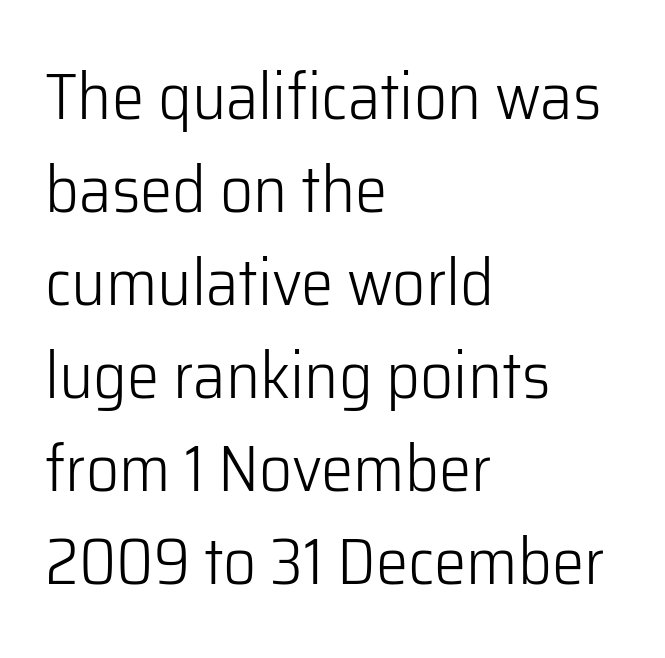
The lettering stays uniformly vertical, giving the passage a roman look. To sum up the face: it is a sans, with no serifs. The letters sit at their default tracking, neither squeezed nor spread. On a weight scale, this lands at 450 or below.
